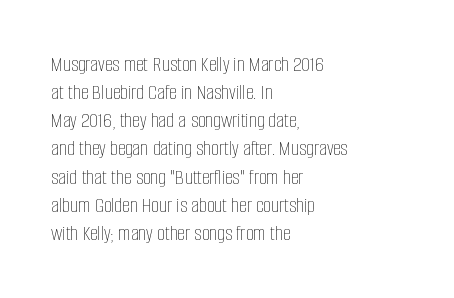
{"italic": "no", "bold": "no", "underline": "no", "align": "left", "line_spacing": "normal", "line_spacing_ratio": 1.28, "letter_spacing": "normal", "letter_spacing_em": 0.0, "glyph_px": 22}
